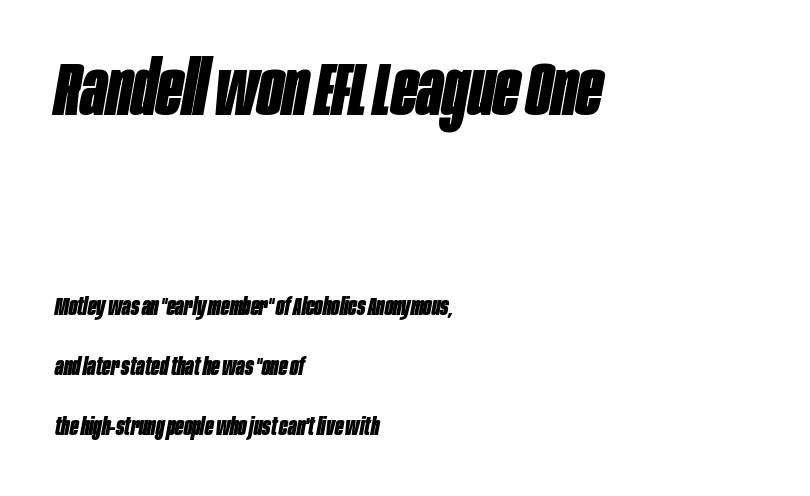
The image shows 75 px bold, condensed type, italic (leaning right); set left-aligned, loose line spacing (2.4x), normal letter spacing, not underlined; the first (top) block is 3.0x larger; low stroke contrast and a large x-height.
